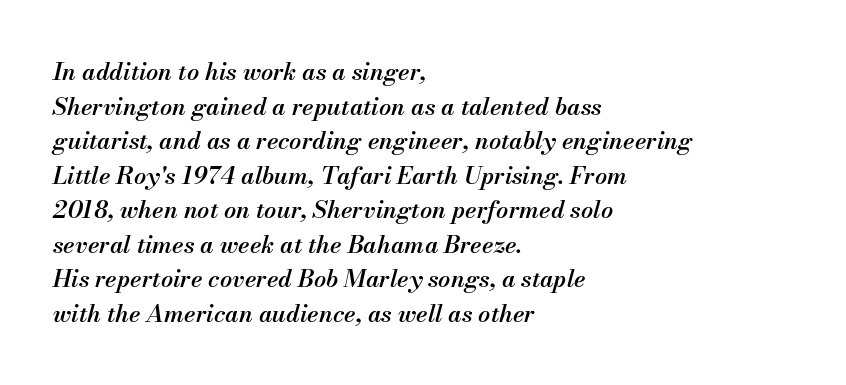
{"italic": "yes", "lean": "right", "slant_degrees": 13, "bold": "semi", "underline": "no", "align": "left", "line_spacing": "normal", "line_spacing_ratio": 1.44, "letter_spacing": "normal", "letter_spacing_em": 0.0, "glyph_px": 24}
